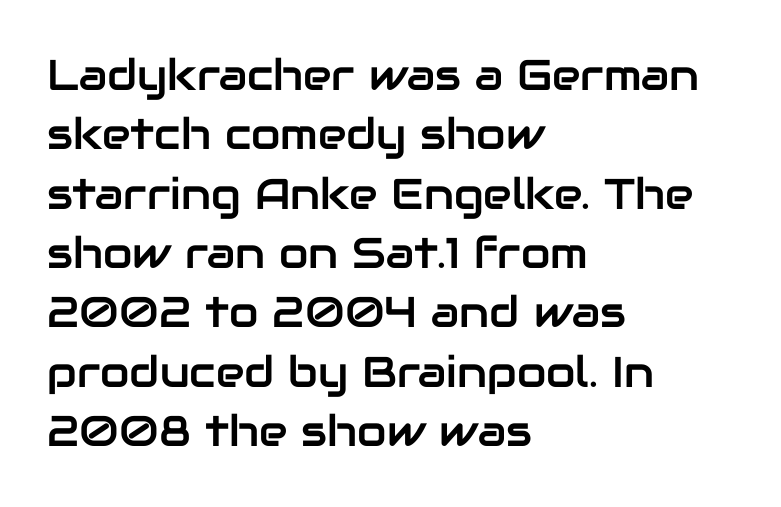
The image shows 43 px sans-serif type, upright; set left-aligned, normal line spacing (1.38x), normal letter spacing, not underlined; low stroke contrast and a medium x-height.
